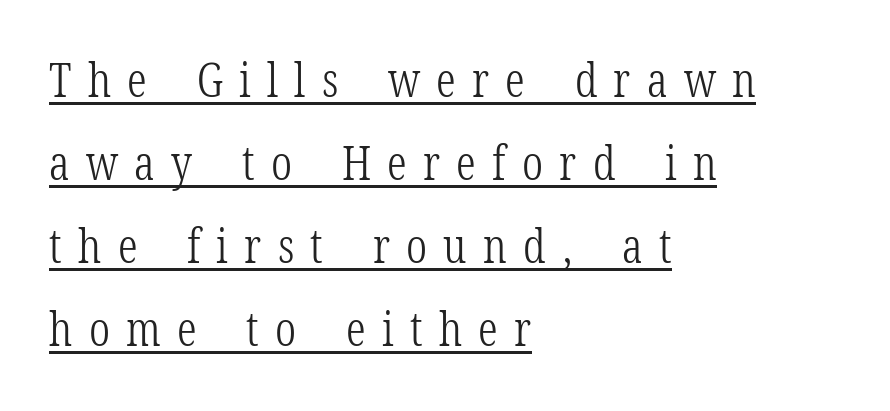
Q: Is the text bold? A: No.
Q: Is the text italic (slanted)? A: No, it is upright.
Q: Is the typeface a serif or a sans-serif typeface? A: Serif.
Q: Is the text underlined? A: Yes.
Q: How is the paragraph aligned? A: Left-aligned.
Q: Is the spacing between letters normal or unusually wide? A: Unusually wide.
Q: Width (condensed, normal, or wide)? A: Condensed.
Q: Stroke contrast? A: Low.
Q: x-height? A: Medium.
Q: Monospaced? A: No.
